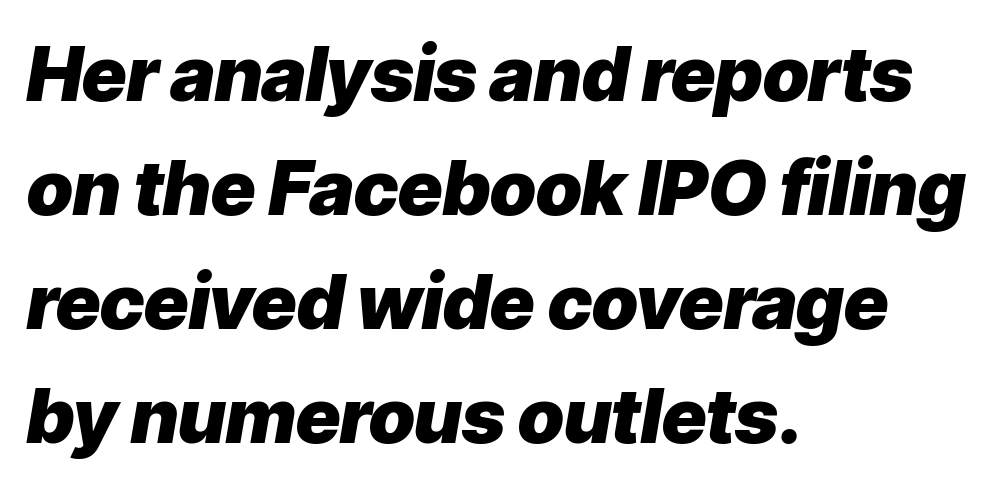
The image shows 76 px heavy type, italic (leaning right); set left-aligned, normal line spacing (1.5x), normal letter spacing, not underlined; low stroke contrast and a medium x-height.
